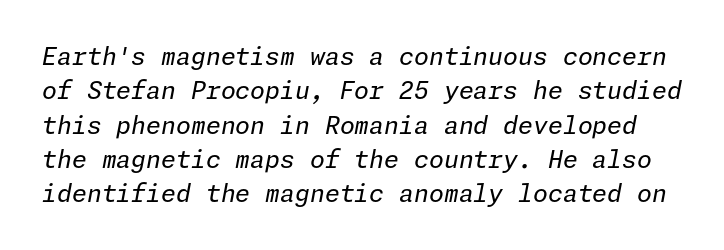
The image shows 24 px text type, italic (leaning right); set normal line spacing (1.43x), normal letter spacing, not underlined.
